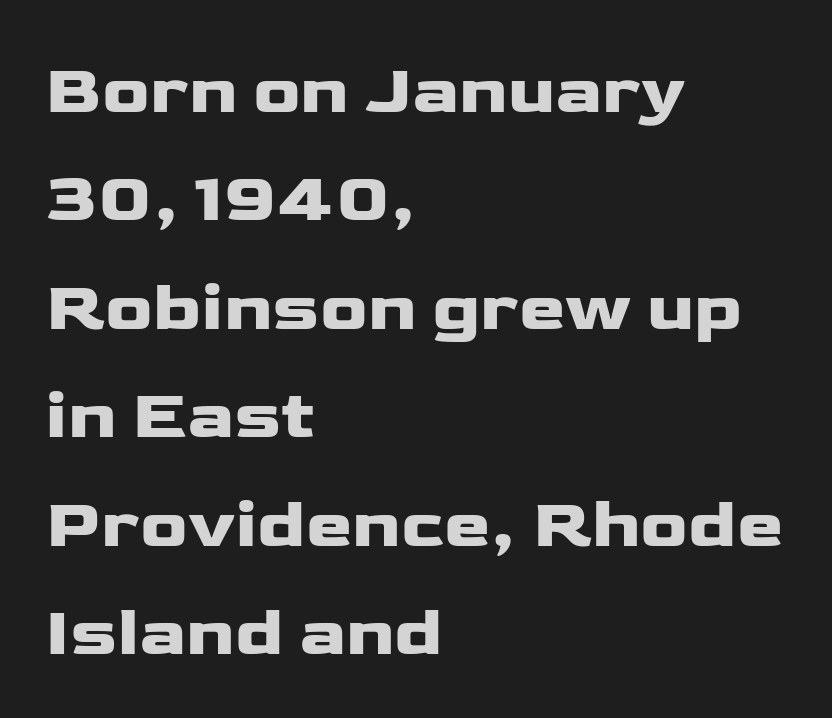
The image shows 70 px wide sans-serif type, upright; set left-aligned, normal line spacing (1.55x), normal letter spacing, not underlined; low stroke contrast and a medium x-height.
